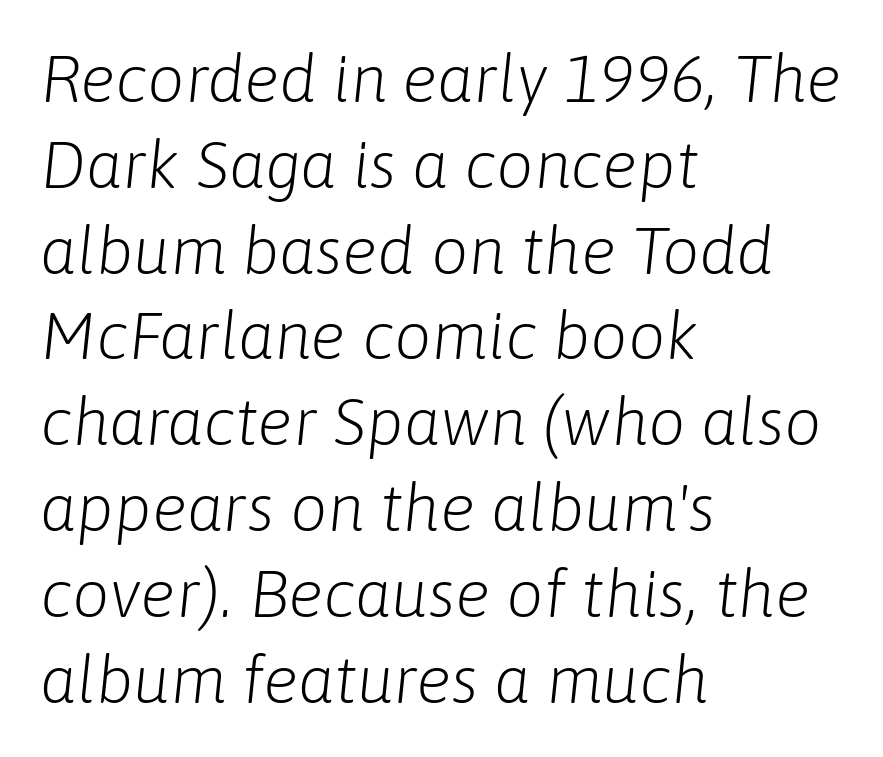
{"italic": "yes", "lean": "right", "slant_degrees": 6, "bold": "no", "weight": "light", "width": "normal", "stroke_contrast": "low", "x_height": "medium", "monospaced": "no", "underline": "no", "align": "left", "line_spacing": "normal", "line_spacing_ratio": 1.3, "letter_spacing": "normal", "letter_spacing_em": 0.0, "glyph_px": 66}
